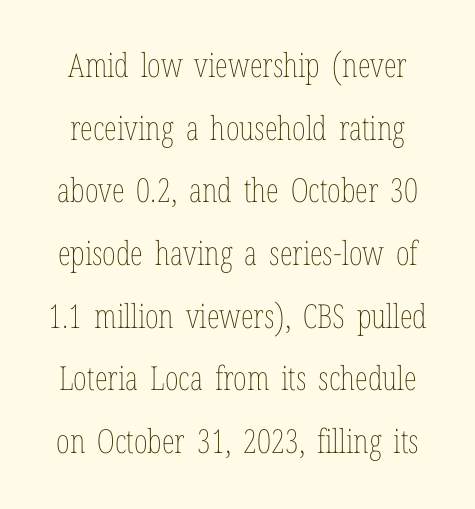
{"italic": "no", "bold": "no", "weight": "thin", "width": "condensed", "stroke_contrast": "low", "x_height": "medium", "monospaced": "no", "underline": "no", "line_spacing": "loose", "line_spacing_ratio": 1.9, "letter_spacing": "normal", "letter_spacing_em": 0.0, "glyph_px": 33}
